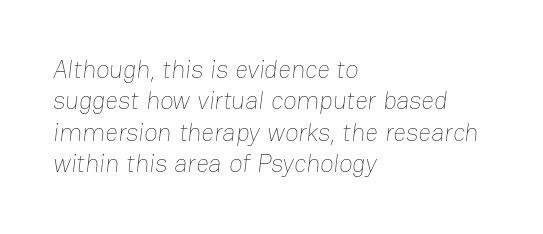
{"bold": "no", "underline": "no", "align": "left", "line_spacing": "normal", "line_spacing_ratio": 1.26, "letter_spacing": "normal", "letter_spacing_em": 0.0, "glyph_px": 25}
